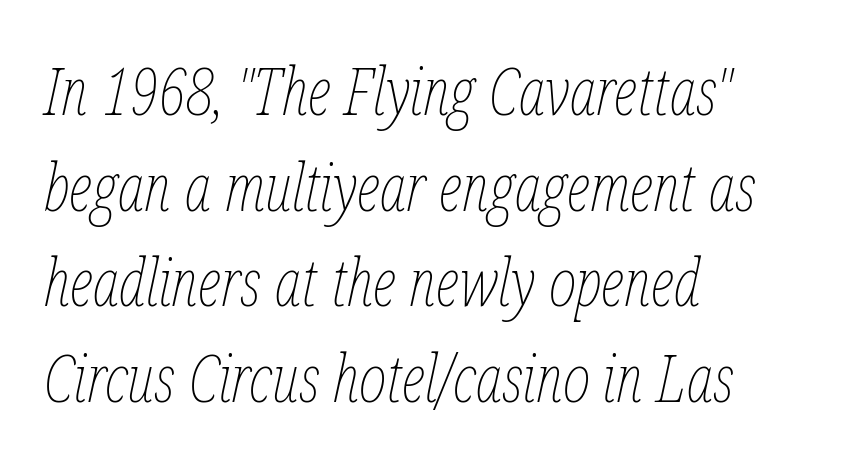
The image shows 66 px thin, condensed type, italic (leaning right); set left-aligned, normal line spacing (1.45x), normal letter spacing, not underlined; low stroke contrast and a medium x-height.
